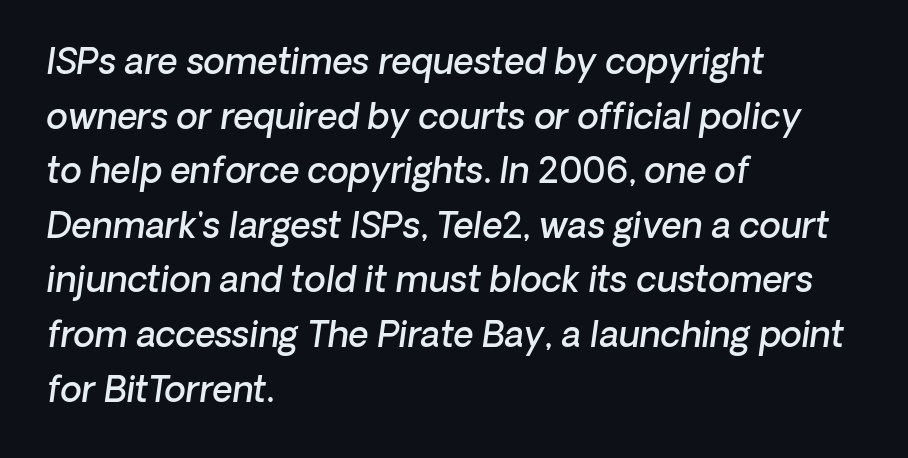
Q: Is the text bold? A: Semi-bold.
Q: Is the typeface a serif or a sans-serif typeface? A: Sans-serif.
Q: Is the text underlined? A: No.
Q: How is the paragraph aligned? A: Left-aligned.
Q: Is the spacing between letters normal or unusually wide? A: Normal.
Q: Is the spacing between lines tight, normal or loose? A: Normal.
Q: Width (condensed, normal, or wide)? A: Normal.
Q: Stroke contrast? A: Low.
Q: x-height? A: Medium.
Q: Monospaced? A: No.
